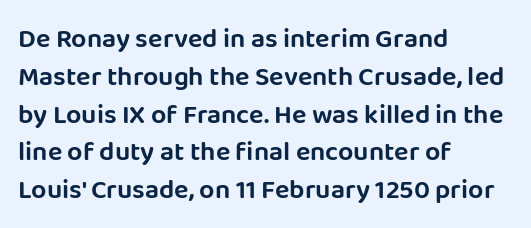
The ragged edge is on the right, which tells us the setting is flush left. Underline: absent. Does the leading feel generous? No, just average. The type is set solid horizontally, with unmodified tracking.
